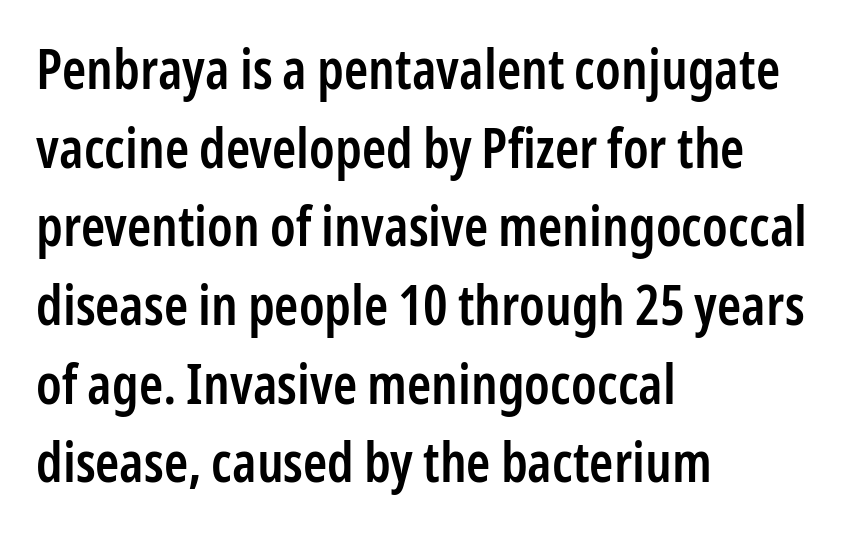
Q: Is the text bold? A: Semi-bold.
Q: Is the text italic (slanted)? A: No, it is upright.
Q: Is the typeface a serif or a sans-serif typeface? A: Sans-serif.
Q: Is the text underlined? A: No.
Q: How is the paragraph aligned? A: Left-aligned.
Q: Is the spacing between letters normal or unusually wide? A: Normal.
Q: Is the spacing between lines tight, normal or loose? A: Normal.
Q: Width (condensed, normal, or wide)? A: Condensed.
Q: Stroke contrast? A: Low.
Q: x-height? A: Medium.
Q: Monospaced? A: No.
